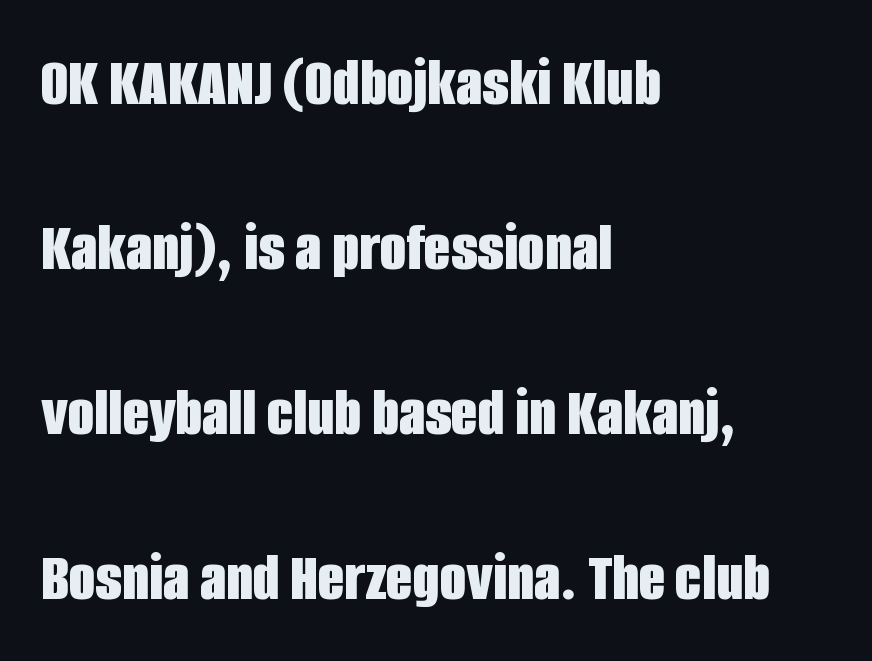
{"serif": "no", "italic": "no", "bold": "yes", "weight": "bold", "width": "condensed", "stroke_contrast": "low", "x_height": "large", "monospaced": "no", "underline": "no", "align": "left", "line_spacing": "loose", "line_spacing_ratio": 2.39, "letter_spacing": "normal", "letter_spacing_em": 0.0, "glyph_px": 69}
